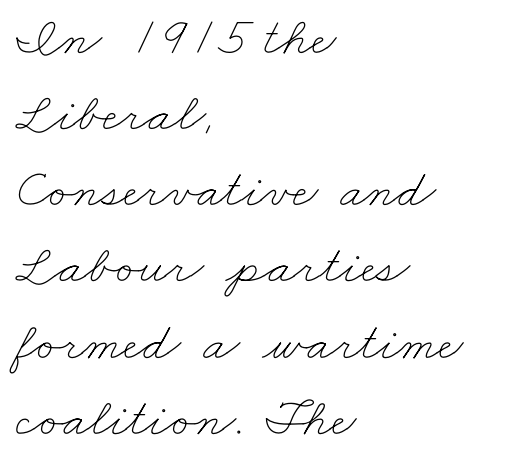
Is this a fixed-width face? No — the glyphs have proportional, varying widths. Think standard paragraph weight, or any step lighter than that. Short note: letters normally spaced. The rendering anchors every line to the left-hand side.
